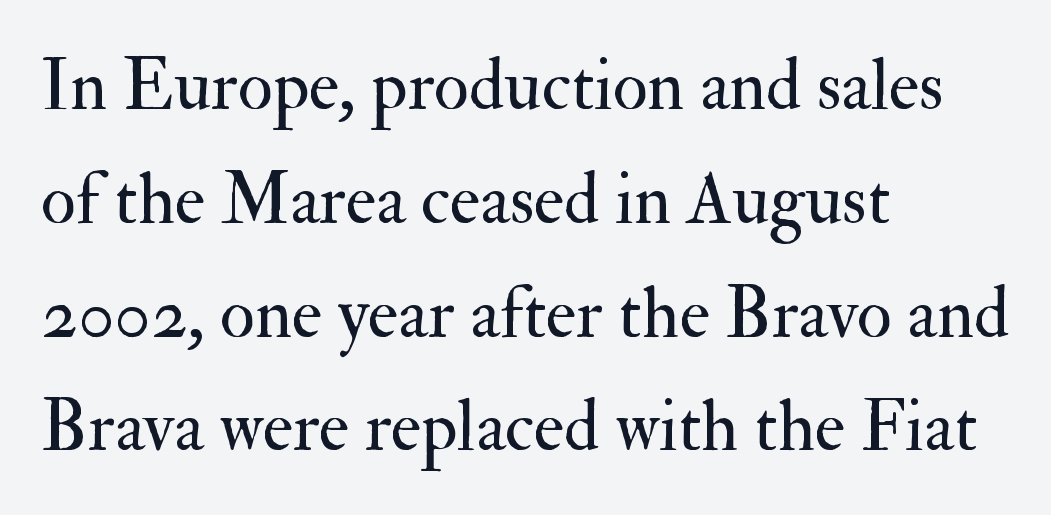
{"serif": "yes", "italic": "no", "bold": "no", "weight": "regular", "width": "normal", "stroke_contrast": "medium", "x_height": "small", "monospaced": "no", "underline": "no", "align": "left", "line_spacing": "normal", "line_spacing_ratio": 1.58, "letter_spacing": "normal", "letter_spacing_em": 0.0, "glyph_px": 72}
